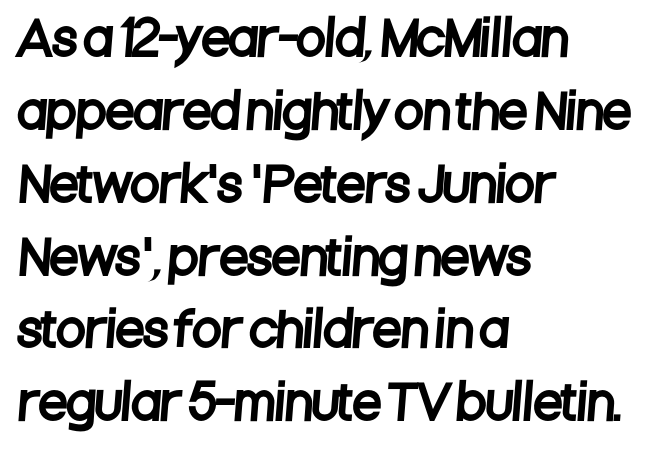
The rendering uses natural spacing where letterforms have individual widths. Type style note: lacks serifs. The paragraph has a hard left edge and a soft right edge. Honestly, the letter spacing is just normal — you wouldn't notice it. A typesetter would call this leading conventional body-copy spacing.
